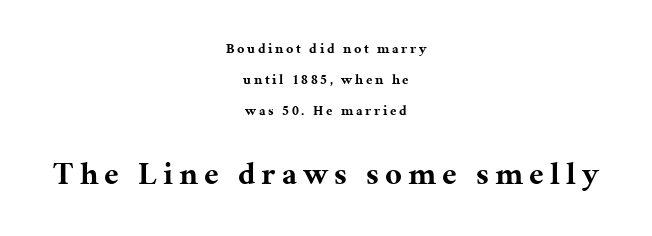
This sample has the flowing, uneven cadence of proportional lettering. If you drew a line through each stem, it would be perfectly vertical. This is serif lettering, the kind often seen in printed books. The strip under each line holds only bare page.
